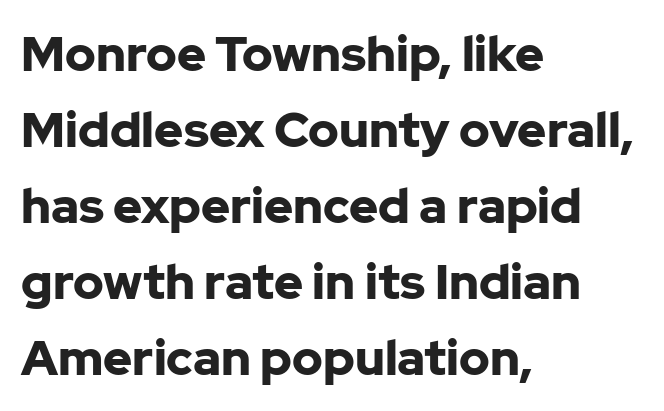
Q: Is the text bold? A: Yes.
Q: Is the text italic (slanted)? A: No, it is upright.
Q: Is the typeface a serif or a sans-serif typeface? A: Sans-serif.
Q: Is the text underlined? A: No.
Q: How is the paragraph aligned? A: Left-aligned.
Q: Is the spacing between letters normal or unusually wide? A: Normal.
Q: Is the spacing between lines tight, normal or loose? A: Normal.
Q: Width (condensed, normal, or wide)? A: Normal.
Q: Stroke contrast? A: Low.
Q: x-height? A: Medium.
Q: Monospaced? A: No.
